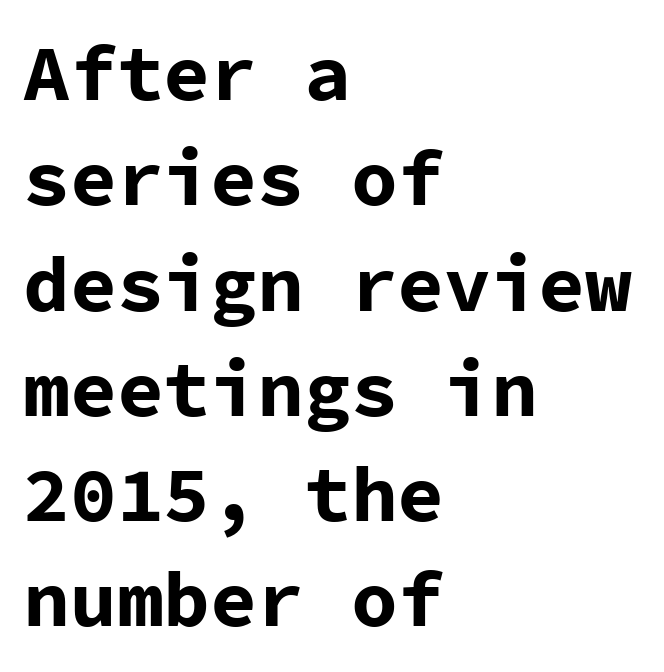
{"serif": "no", "italic": "no", "bold": "yes", "weight": "bold", "width": "normal", "stroke_contrast": "low", "x_height": "medium", "monospaced": "yes", "underline": "no", "align": "left", "line_spacing": "normal", "line_spacing_ratio": 1.35, "letter_spacing": "normal", "letter_spacing_em": 0.0, "glyph_px": 78}
